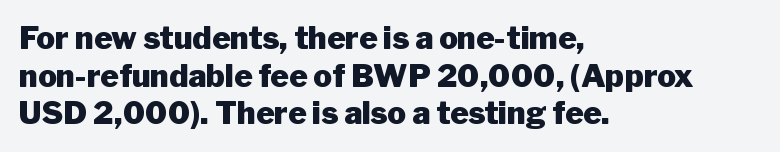
Q: Is the text bold? A: Yes.
Q: Is the text italic (slanted)? A: No, it is upright.
Q: Is the typeface a serif or a sans-serif typeface? A: Sans-serif.
Q: Is the text underlined? A: No.
Q: How is the paragraph aligned? A: Left-aligned.
Q: Is the spacing between letters normal or unusually wide? A: Normal.
Q: Width (condensed, normal, or wide)? A: Normal.
Q: Stroke contrast? A: Low.
Q: x-height? A: Medium.
Q: Monospaced? A: No.
